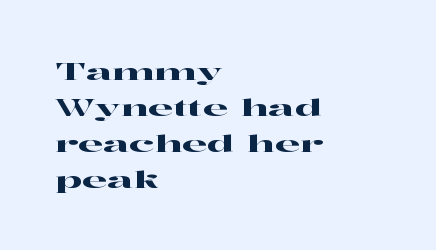
Q: Is the text italic (slanted)? A: No, it is upright.
Q: Is the text underlined? A: No.
Q: How is the paragraph aligned? A: Left-aligned.
Q: Is the spacing between letters normal or unusually wide? A: Normal.
Q: Is the spacing between lines tight, normal or loose? A: Normal.
